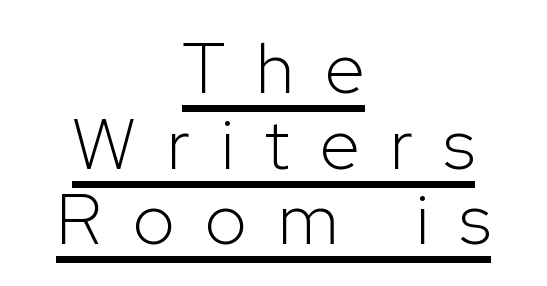
The image shows 72 px light sans-serif type, upright; set centered, tight line spacing (1.05x), unusually wide letter spacing (+0.43 em), underlined; low stroke contrast and a medium x-height.
